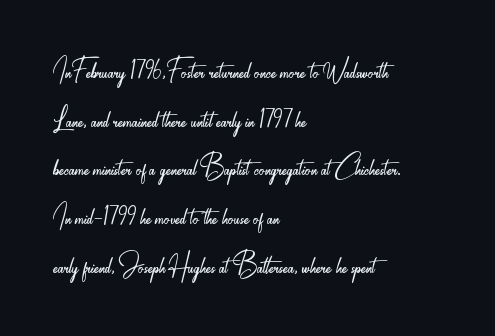
{"serif": "no", "bold": "no", "weight": "light", "width": "condensed", "stroke_contrast": "low", "x_height": "small", "monospaced": "no", "underline": "no", "align": "left", "line_spacing": "normal", "line_spacing_ratio": 1.39, "letter_spacing": "normal", "letter_spacing_em": 0.0, "glyph_px": 35}
